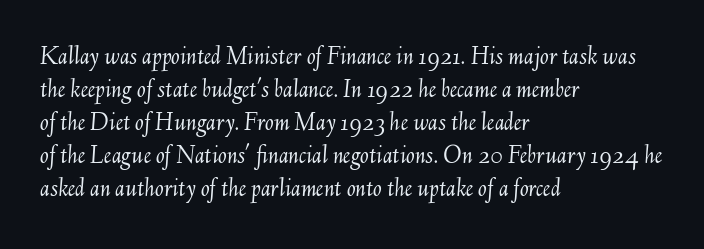
Q: Is the text bold? A: No.
Q: Is the text italic (slanted)? A: Yes, it leans right by about 6 degrees.
Q: Is the text underlined? A: No.
Q: How is the paragraph aligned? A: Left-aligned.
Q: Is the spacing between letters normal or unusually wide? A: Normal.
Q: Is the spacing between lines tight, normal or loose? A: Normal.
